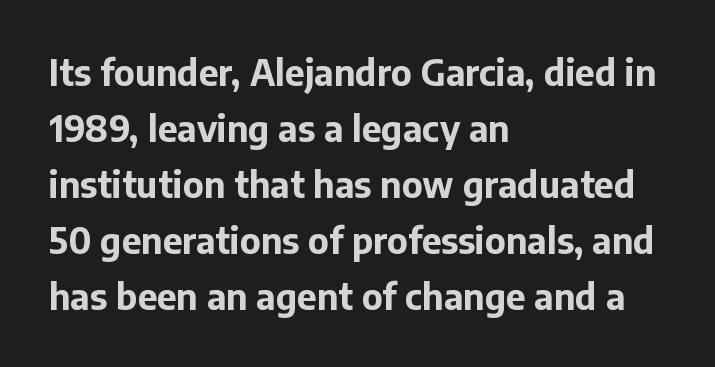
Q: Is the text bold? A: Yes.
Q: Is the text italic (slanted)? A: No, it is upright.
Q: Is the typeface a serif or a sans-serif typeface? A: Sans-serif.
Q: Is the text underlined? A: No.
Q: How is the paragraph aligned? A: Left-aligned.
Q: Is the spacing between letters normal or unusually wide? A: Normal.
Q: Is the spacing between lines tight, normal or loose? A: Normal.
Q: Width (condensed, normal, or wide)? A: Normal.
Q: Stroke contrast? A: Low.
Q: x-height? A: Medium.
Q: Monospaced? A: No.
